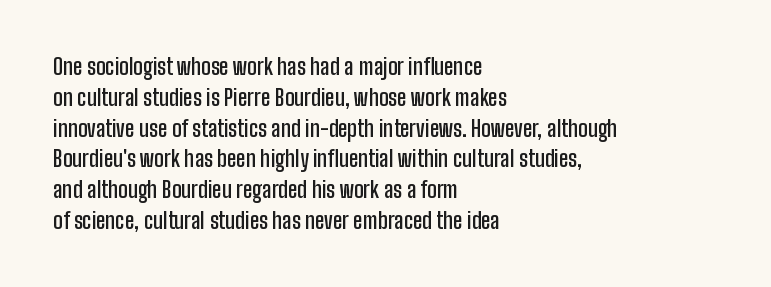
A typesetter would call this zero additional tracking. Decoration check: the copy has no underline. Set as a demibold, roughly 600 on the weight scale. The rendering uses a moderate line-height, typical for paragraphs.
